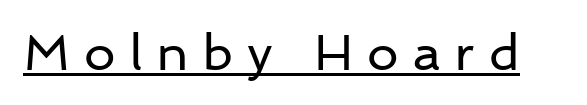
{"serif": "no", "italic": "no", "bold": "no", "weight": "regular", "width": "normal", "stroke_contrast": "low", "x_height": "medium", "monospaced": "no", "underline": "yes", "letter_spacing": "wide", "letter_spacing_em": 0.27, "glyph_px": 50}
